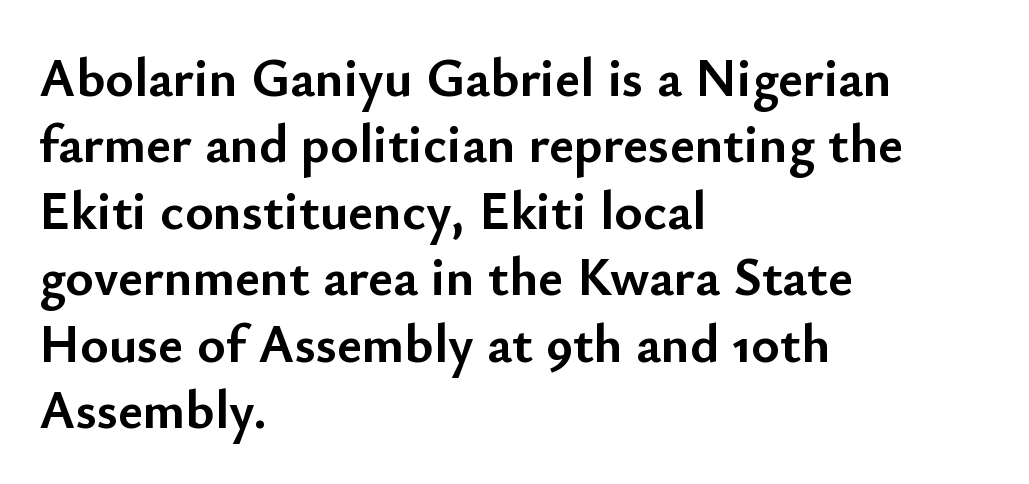
The letters advance in unequal steps, a hallmark of proportional type. Does the lettering tilt? It doesn't — this is upright. These lines keep a tight, regular rhythm from letter to letter. Quick note: underline off.
